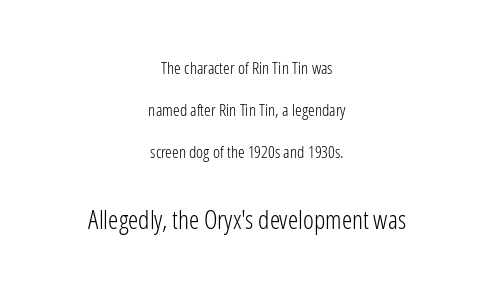
Q: Is the text bold? A: No.
Q: Is the text italic (slanted)? A: No, it is upright.
Q: Is the text underlined? A: No.
Q: How is the paragraph aligned? A: Centered.
Q: Is the spacing between letters normal or unusually wide? A: Normal.
Q: Is the spacing between lines tight, normal or loose? A: Loose.
Q: Which block of text is set in a larger size, the first (top) or the second (bottom)? A: The second (bottom) one.
